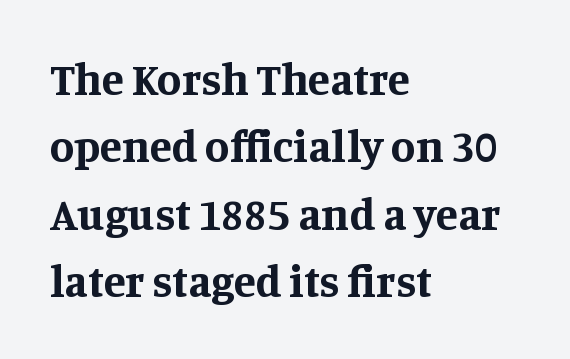
I'd describe the lettering as bold — thick and assertive. Words float on clear page, feet unadorned. Letter spacing: default. The letters carry serifs — small finishing strokes at the ends of their stems. Proportional: the letters do not fall into vertical columns. The lines sit at an ordinary, default distance from one another.
